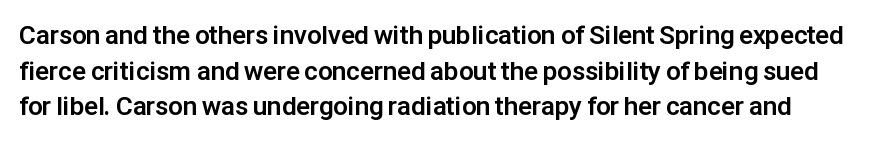
{"italic": "no", "bold": "yes", "underline": "no", "line_spacing": "normal", "line_spacing_ratio": 1.37, "letter_spacing": "normal", "letter_spacing_em": 0.0, "glyph_px": 26}
